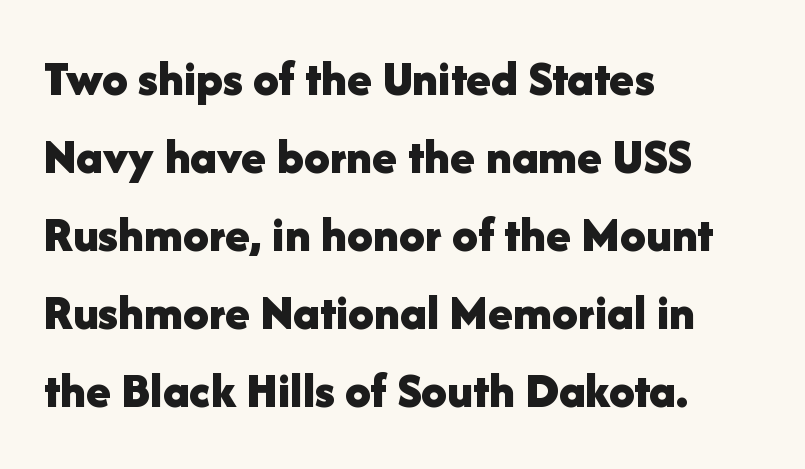
{"serif": "no", "italic": "no", "bold": "yes", "weight": "bold", "width": "normal", "stroke_contrast": "low", "x_height": "medium", "monospaced": "no", "underline": "no", "align": "left", "line_spacing": "normal", "line_spacing_ratio": 1.53, "letter_spacing": "normal", "letter_spacing_em": 0.0, "glyph_px": 51}
